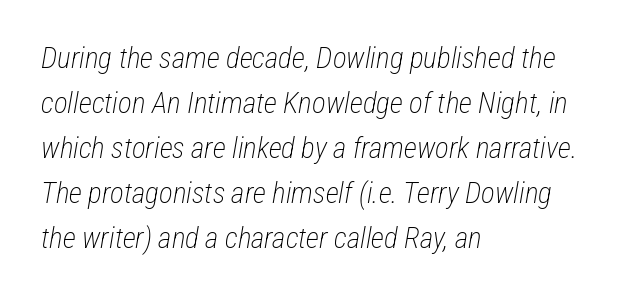
The image shows 29 px light, condensed type, italic (leaning right); set left-aligned, normal line spacing (1.55x), normal letter spacing, not underlined; low stroke contrast and a medium x-height.
